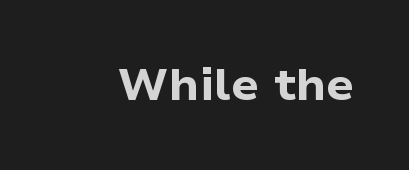
Students, note that the glyphs here touch the page at normal intervals. Varying glyph widths throughout — classic text-font behaviour. Typographically, this falls in the sans-serif category. Thick stems and heavy bowls — unmistakably bold. The letters stand straight up with perfectly vertical stems. The zone under the glyphs is completely vacant.
